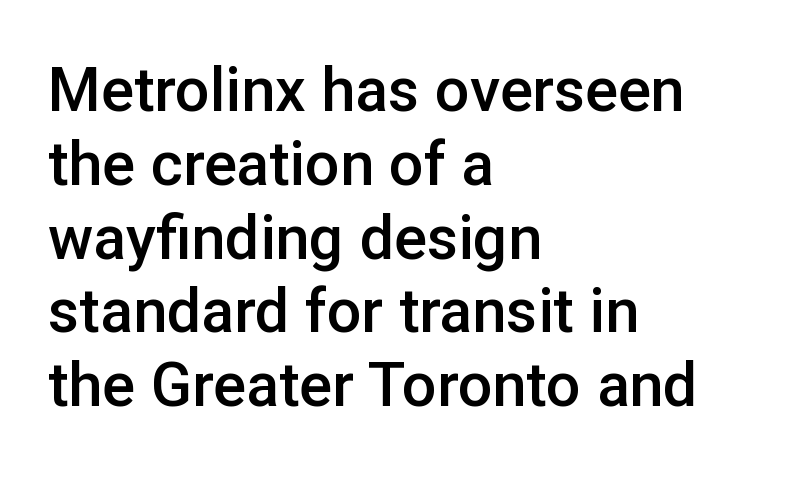
Font category for this specimen: sans-serif. Looks like regular typesetting: each glyph gets only the width it needs. What stands out about the letter spacing? Nothing — it is the standard amount. Casual observation: everything's shoved over to the left.
